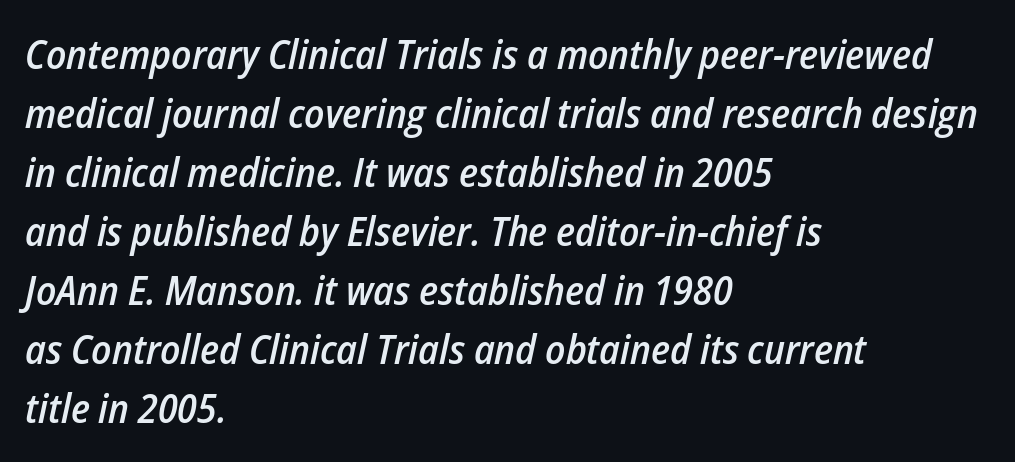
Q: Is the text bold? A: Semi-bold.
Q: Is the text italic (slanted)? A: Yes, it leans right by about 12 degrees.
Q: Is the text underlined? A: No.
Q: How is the paragraph aligned? A: Left-aligned.
Q: Is the spacing between letters normal or unusually wide? A: Normal.
Q: Is the spacing between lines tight, normal or loose? A: Normal.
Q: Width (condensed, normal, or wide)? A: Condensed.
Q: Stroke contrast? A: Low.
Q: x-height? A: Medium.
Q: Monospaced? A: No.
